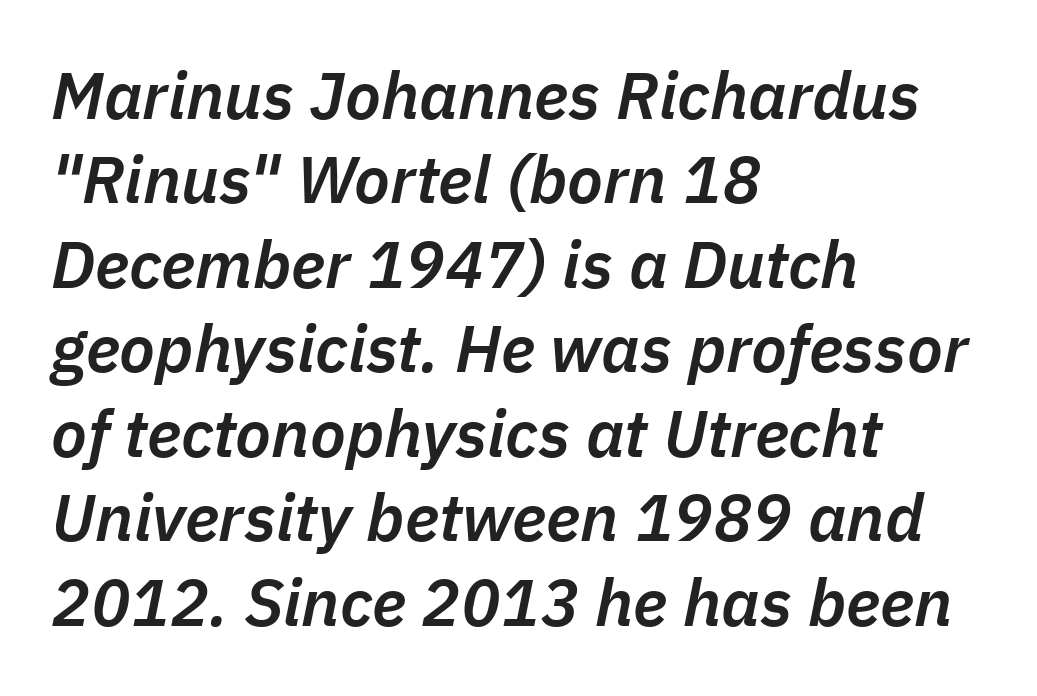
The image shows 66 px semibold type, italic (leaning right); set left-aligned, normal line spacing (1.28x), normal letter spacing, not underlined; low stroke contrast and a medium x-height.
